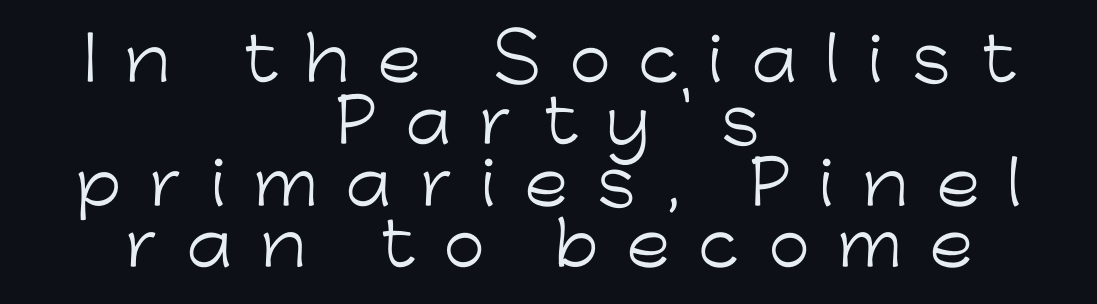
The image shows 60 px light sans-serif type, upright; set centered, tight line spacing (1.03x), unusually wide letter spacing (+0.47 em), not underlined; low stroke contrast and a medium x-height.
